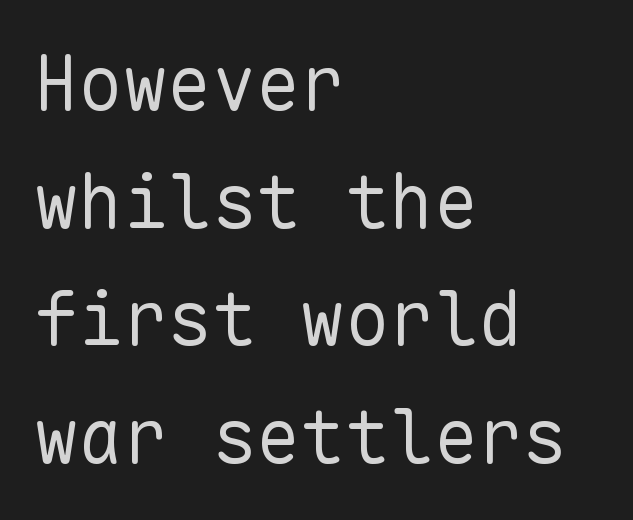
{"serif": "no", "italic": "no", "bold": "no", "weight": "regular", "width": "normal", "stroke_contrast": "low", "x_height": "medium", "monospaced": "yes", "underline": "no", "align": "left", "line_spacing": "normal", "line_spacing_ratio": 1.59, "letter_spacing": "normal", "letter_spacing_em": 0.0, "glyph_px": 74}
